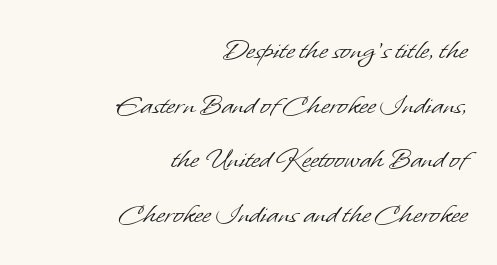
The image shows 31 px light sans-serif type; set right-aligned, line spacing 1.76x, normal letter spacing, not underlined; low stroke contrast and a small x-height.
